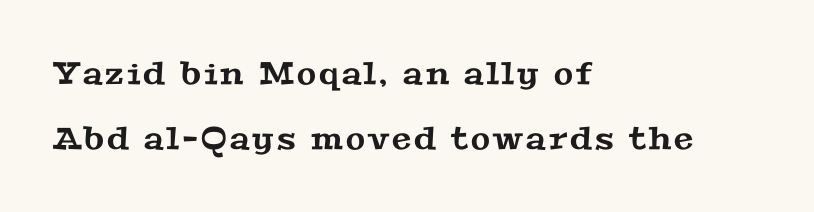
The image shows 31 px wide serif type; set left-aligned, loose line spacing (2.09x), not underlined; medium stroke contrast and a medium x-height.
